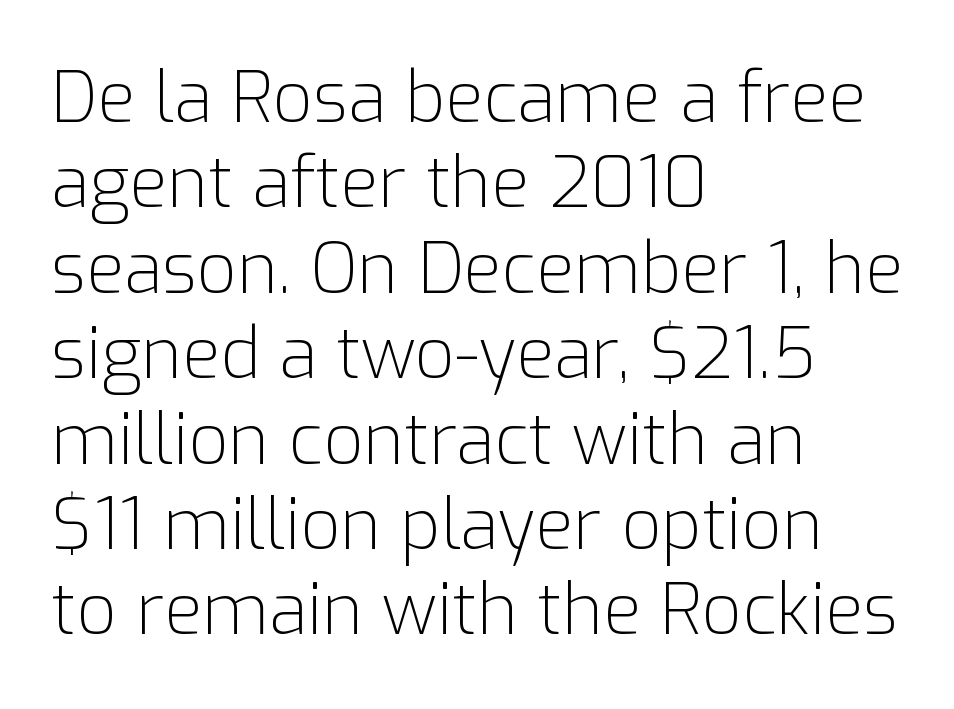
{"serif": "no", "italic": "no", "bold": "no", "weight": "light", "width": "normal", "stroke_contrast": "low", "x_height": "medium", "monospaced": "no", "underline": "no", "align": "left", "line_spacing_ratio": 1.22, "letter_spacing": "normal", "letter_spacing_em": 0.0, "glyph_px": 70}
